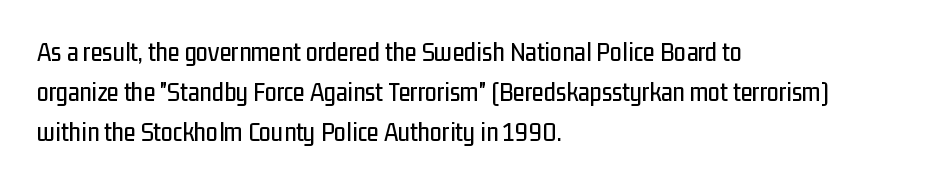
The image shows 27 px text type, upright; set left-aligned, normal line spacing (1.48x), normal letter spacing, not underlined.
